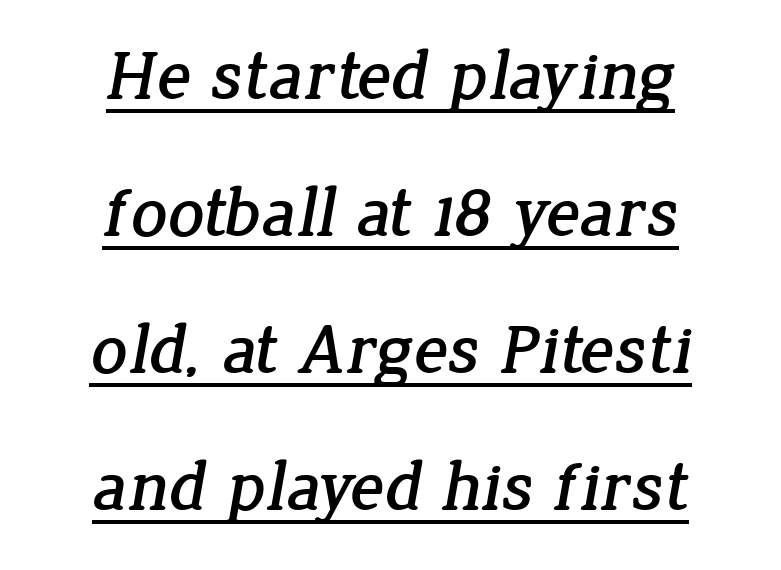
Q: Is the typeface a serif or a sans-serif typeface? A: Serif.
Q: Is the text underlined? A: Yes.
Q: How is the paragraph aligned? A: Centered.
Q: Is the spacing between letters normal or unusually wide? A: Normal.
Q: Is the spacing between lines tight, normal or loose? A: Loose.
Q: Width (condensed, normal, or wide)? A: Normal.
Q: Stroke contrast? A: Low.
Q: x-height? A: Medium.
Q: Monospaced? A: No.
